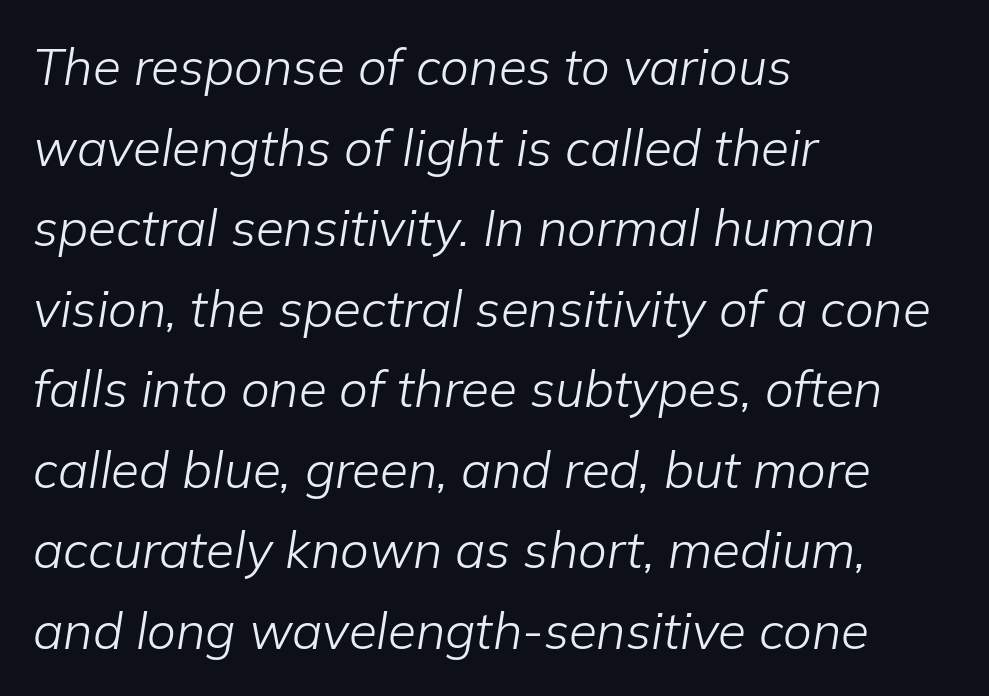
{"italic": "yes", "lean": "right", "slant_degrees": 9, "bold": "no", "weight": "light", "width": "normal", "stroke_contrast": "low", "x_height": "medium", "monospaced": "no", "underline": "no", "align": "left", "line_spacing": "normal", "line_spacing_ratio": 1.58, "letter_spacing": "normal", "letter_spacing_em": 0.0, "glyph_px": 51}
